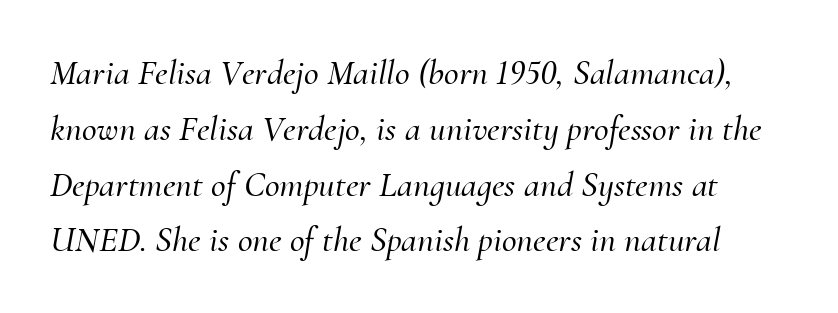
{"serif": "yes", "italic": "yes", "lean": "right", "slant_degrees": 10, "width": "normal", "stroke_contrast": "medium", "x_height": "small", "monospaced": "no", "underline": "no", "line_spacing": "normal", "line_spacing_ratio": 1.55, "letter_spacing": "normal", "letter_spacing_em": 0.0, "glyph_px": 36}
